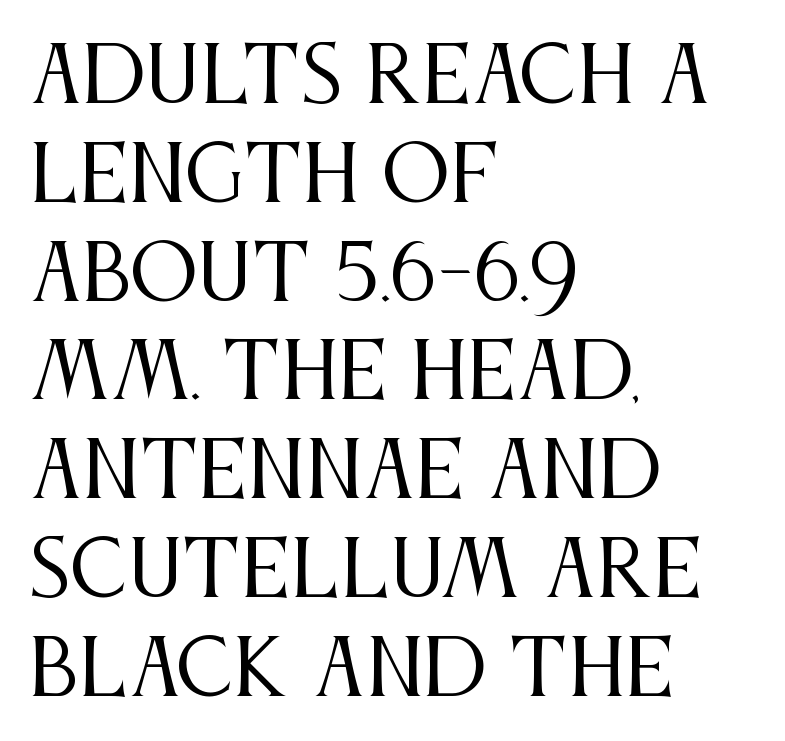
{"serif": "yes", "italic": "no", "bold": "no", "weight": "regular", "width": "condensed", "stroke_contrast": "medium", "x_height": "large", "monospaced": "no", "underline": "no", "align": "left", "line_spacing": "normal", "line_spacing_ratio": 1.3, "letter_spacing": "normal", "letter_spacing_em": 0.0, "glyph_px": 76}
